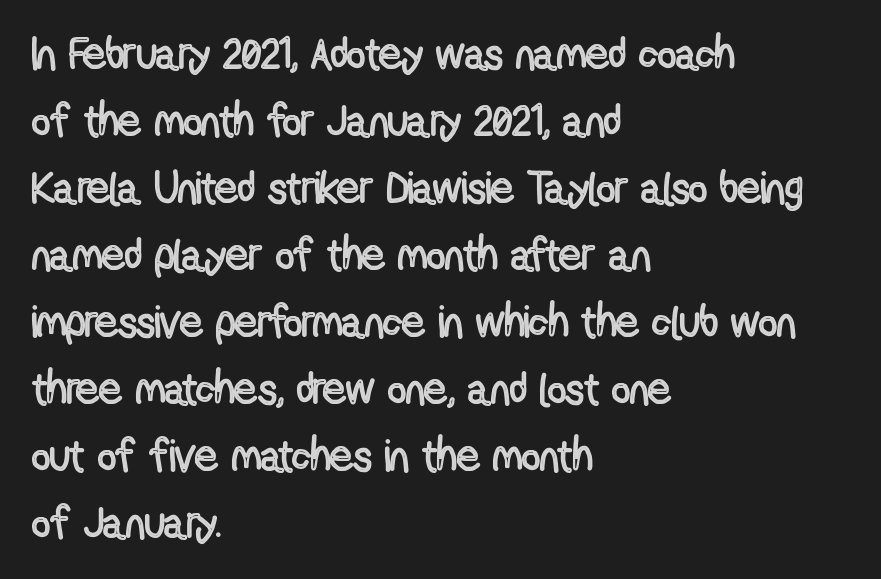
Posture: vertical. A typesetter would call this proportional, since set widths differ per character. The paragraph has a hard left edge and a soft right edge. Words appear dense and cohesive because spacing is normal. Whoever set this chose a conventional vertical rhythm.
